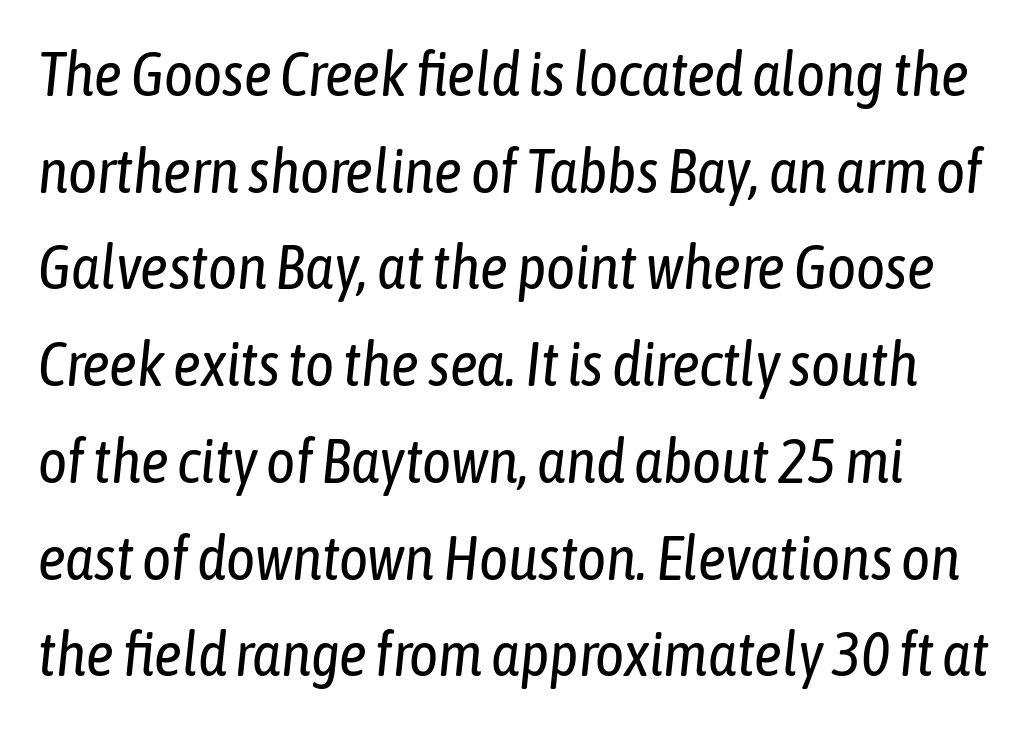
The image shows 62 px regular-weight, condensed type, italic (leaning right); set normal line spacing (1.56x), normal letter spacing, not underlined; low stroke contrast and a medium x-height.
